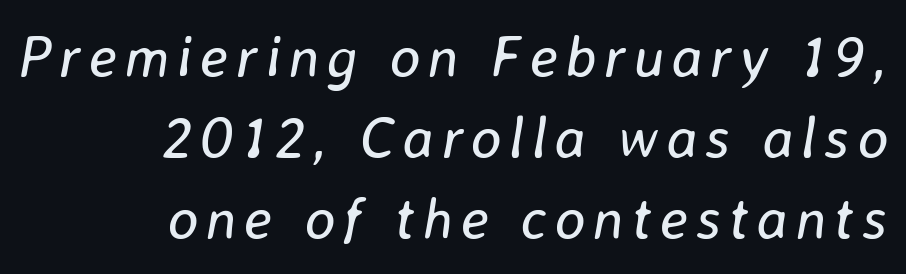
The image shows 58 px regular-weight type, italic (leaning right); set right-aligned, normal line spacing (1.4x), not underlined; low stroke contrast and a medium x-height.
